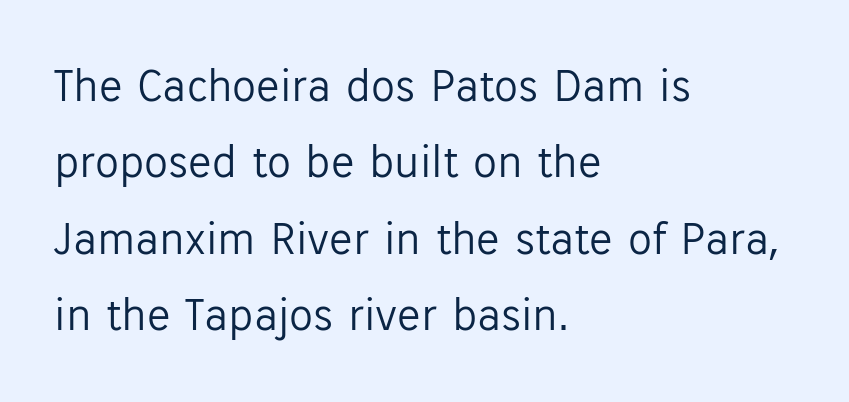
The image shows 48 px light sans-serif type, upright; set left-aligned, normal line spacing (1.59x), normal letter spacing, not underlined; low stroke contrast and a medium x-height.
